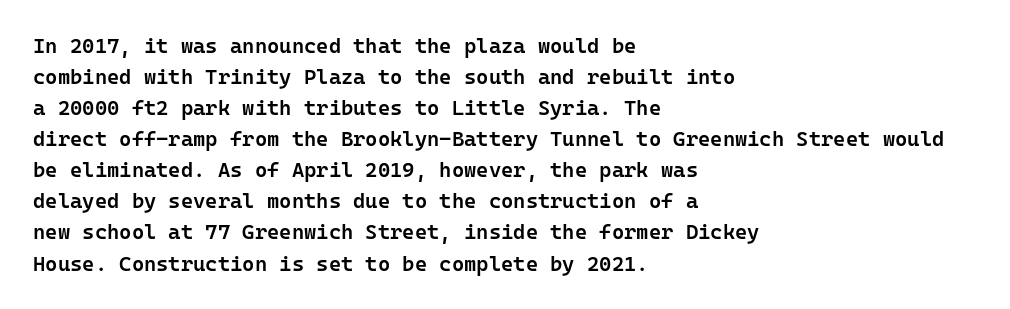
Observe the ordinary spacing: letters are neighbours, not strangers. Which margin do the lines hug? The left one — the right edge is uneven. Compared with typical paragraphs, the rows here are spaced about the same. Notice how the stems are strictly vertical — no italics here. Compared with an ordinary text face, these strokes are moderately heavier — a semibold. Clear beneath every line of the passage.
